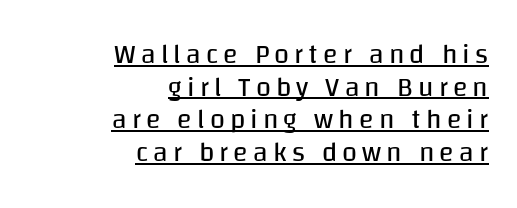
{"italic": "no", "bold": "no", "underline": "yes", "align": "right", "line_spacing_ratio": 1.21, "glyph_px": 27}
